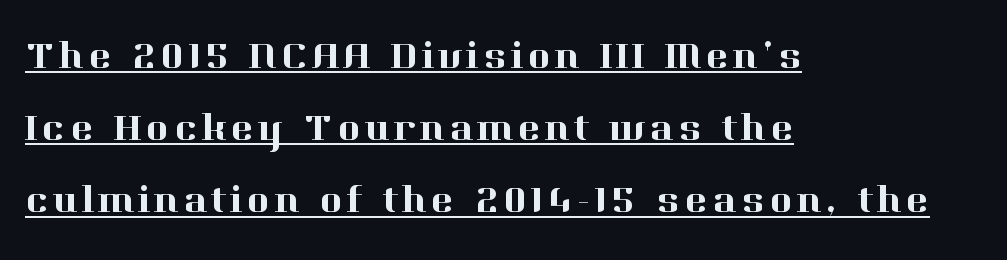
The lettering stays uniformly vertical, giving the passage a roman look. Every row of glyphs begins at an identical x-position on the left. The glyphs are accompanied by a horizontal stroke just below them. I'd call this a serif setting — the letters wear small feet.
